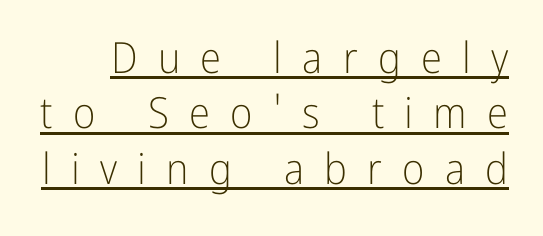
Q: Is the text bold? A: No.
Q: Is the text italic (slanted)? A: No, it is upright.
Q: Is the typeface a serif or a sans-serif typeface? A: Sans-serif.
Q: Is the text underlined? A: Yes.
Q: Is the spacing between letters normal or unusually wide? A: Unusually wide.
Q: Is the spacing between lines tight, normal or loose? A: Normal.
Q: Width (condensed, normal, or wide)? A: Condensed.
Q: Stroke contrast? A: Low.
Q: x-height? A: Medium.
Q: Monospaced? A: No.
